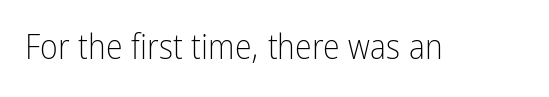
{"serif": "no", "italic": "no", "bold": "no", "weight": "light", "width": "condensed", "stroke_contrast": "low", "x_height": "medium", "monospaced": "no", "underline": "no", "letter_spacing": "normal", "letter_spacing_em": 0.0, "glyph_px": 34}
